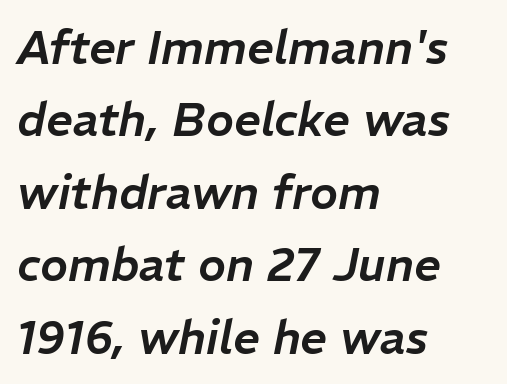
Q: Is the text italic (slanted)? A: Yes, it leans right by about 11 degrees.
Q: Is the text underlined? A: No.
Q: How is the paragraph aligned? A: Left-aligned.
Q: Is the spacing between letters normal or unusually wide? A: Normal.
Q: Is the spacing between lines tight, normal or loose? A: Normal.
Q: Width (condensed, normal, or wide)? A: Normal.
Q: Stroke contrast? A: Low.
Q: x-height? A: Medium.
Q: Monospaced? A: No.
